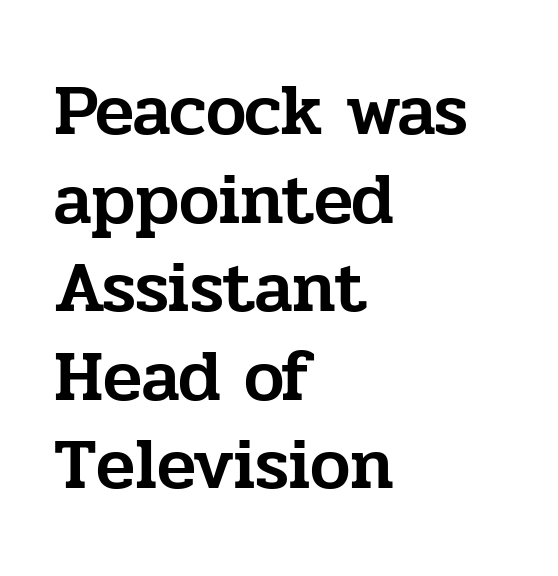
Every character sits straight up, as roman type does. The designer went with a serif here, giving each stem small feet. Leftover space on each line is placed entirely after the last word. The passage shown is typed in a proportional face where columns would drift. Rule under the text: the space is simply empty. Does extra space separate the letters? No, they use regular spacing.
